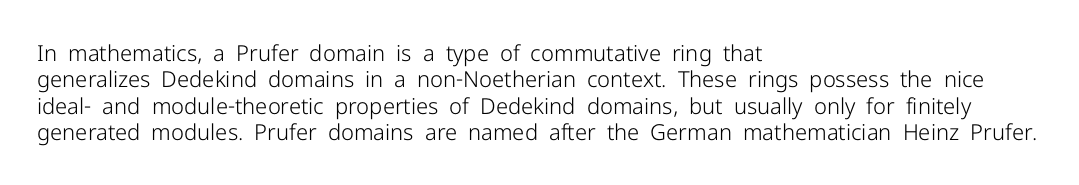
Q: Is the text bold? A: No.
Q: Is the text italic (slanted)? A: No, it is upright.
Q: Is the text underlined? A: No.
Q: How is the paragraph aligned? A: Left-aligned.
Q: Is the spacing between letters normal or unusually wide? A: Normal.
